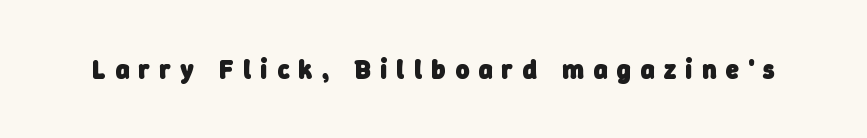
Q: Is the text bold? A: Yes.
Q: Is the text underlined? A: No.
Q: Is the spacing between letters normal or unusually wide? A: Unusually wide.
